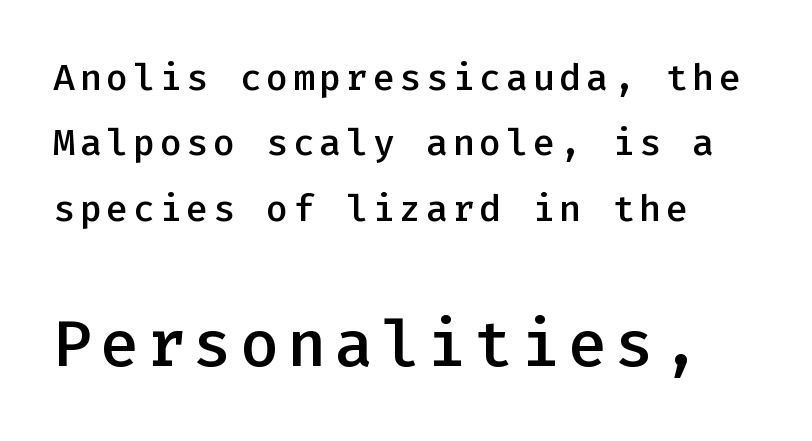
The image shows 65 px semibold sans-serif type, upright, monospaced; set left-aligned, line spacing 1.77x, not underlined; the second (bottom) block is 1.76x larger; low stroke contrast and a medium x-height.
